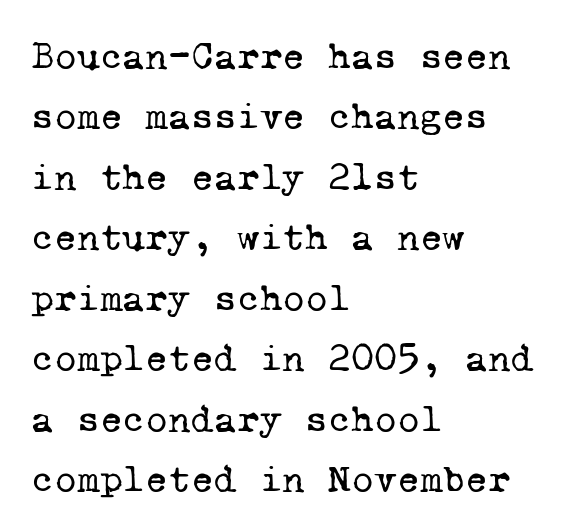
Q: Is the text bold? A: No.
Q: Is the typeface a serif or a sans-serif typeface? A: Serif.
Q: Is the text underlined? A: No.
Q: How is the paragraph aligned? A: Left-aligned.
Q: Is the spacing between letters normal or unusually wide? A: Normal.
Q: Is the spacing between lines tight, normal or loose? A: Normal.
Q: Width (condensed, normal, or wide)? A: Normal.
Q: Stroke contrast? A: Low.
Q: x-height? A: Medium.
Q: Monospaced? A: Yes.
